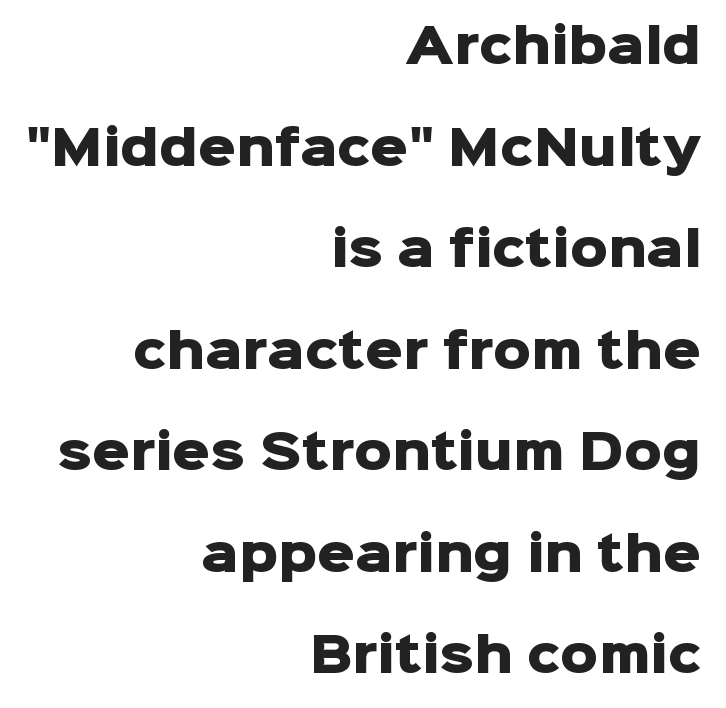
Interline gaps are noticeably wide in this sample. The rendering uses natural spacing where letterforms have individual widths. Glyph-to-glyph distance matches everyday printed text. This is the regular roman posture of the typeface. Line endings align vertically; line beginnings do not. Glance below the letters and you will spot only blank space.
